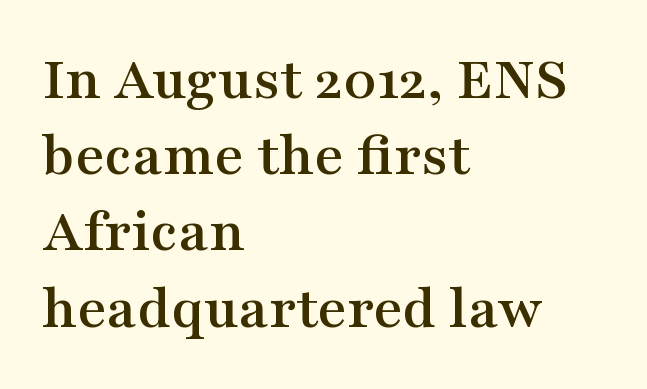
Q: Is the text italic (slanted)? A: No, it is upright.
Q: Is the typeface a serif or a sans-serif typeface? A: Serif.
Q: Is the text underlined? A: No.
Q: How is the paragraph aligned? A: Left-aligned.
Q: Is the spacing between letters normal or unusually wide? A: Normal.
Q: Width (condensed, normal, or wide)? A: Wide.
Q: Stroke contrast? A: Medium.
Q: x-height? A: Medium.
Q: Monospaced? A: No.
